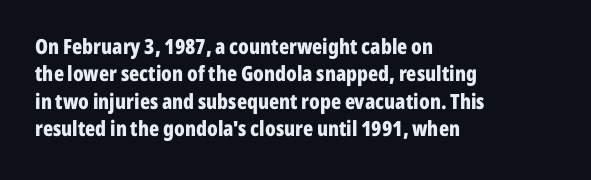
{"italic": "no", "bold": "yes", "underline": "no", "align": "left", "line_spacing": "normal", "line_spacing_ratio": 1.3, "letter_spacing": "normal", "letter_spacing_em": 0.0, "glyph_px": 21}
